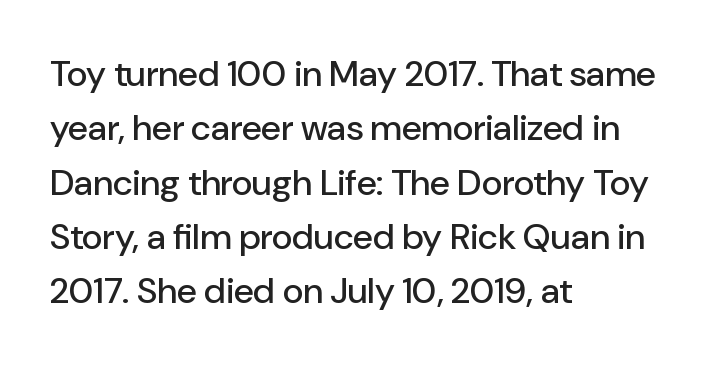
The image shows 36 px sans-serif type, upright; set left-aligned, normal line spacing (1.51x), normal letter spacing, not underlined; low stroke contrast and a medium x-height.
